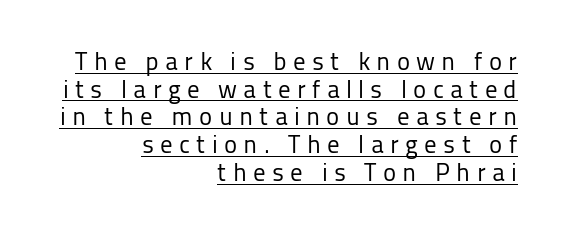
The image shows 25 px text type, upright; set right-aligned, tight line spacing (1.11x), unusually wide letter spacing (+0.25 em), underlined.
